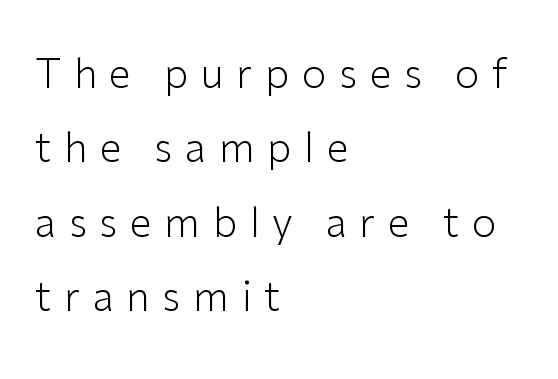
The image shows 40 px light sans-serif type, upright; set left-aligned, line spacing 1.86x, unusually wide letter spacing (+0.31 em), not underlined; low stroke contrast and a medium x-height.
